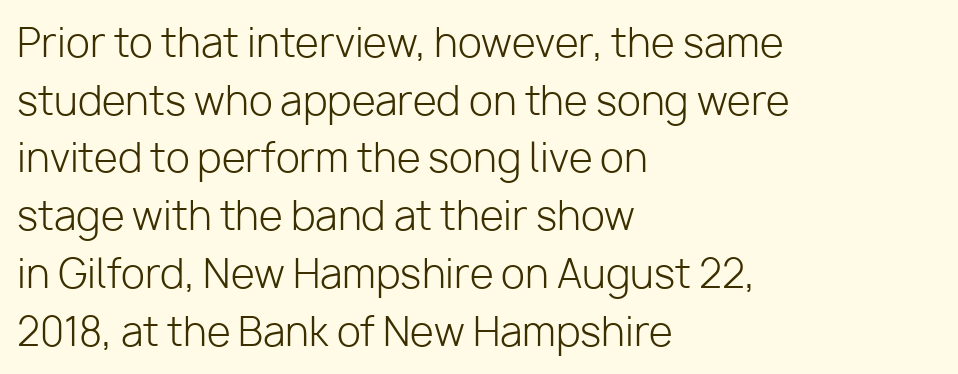
The image shows 39 px light sans-serif type, upright; set left-aligned, normal line spacing (1.48x), normal letter spacing, not underlined; low stroke contrast and a medium x-height.
